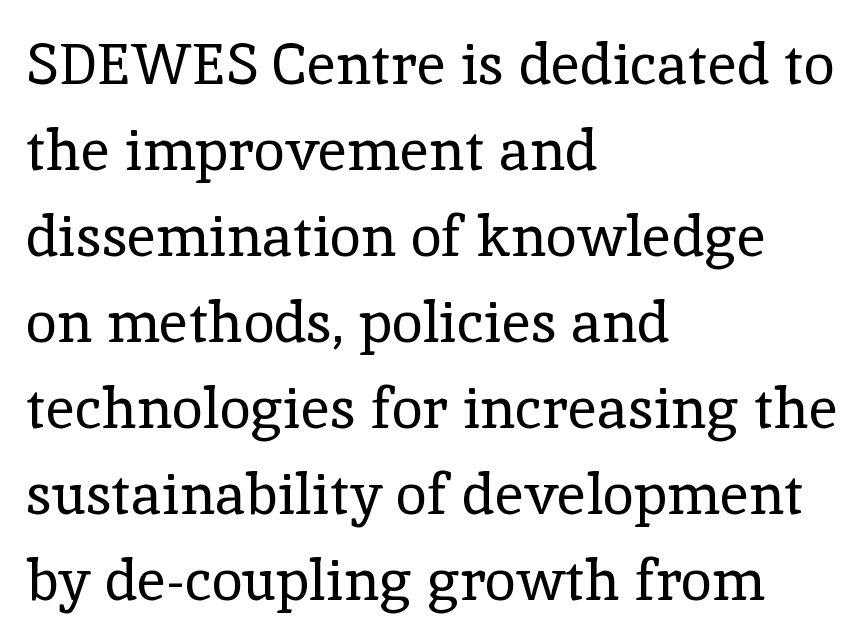
The image shows 57 px regular-weight serif type, upright; set left-aligned, normal line spacing (1.51x), normal letter spacing, not underlined; a medium x-height.
